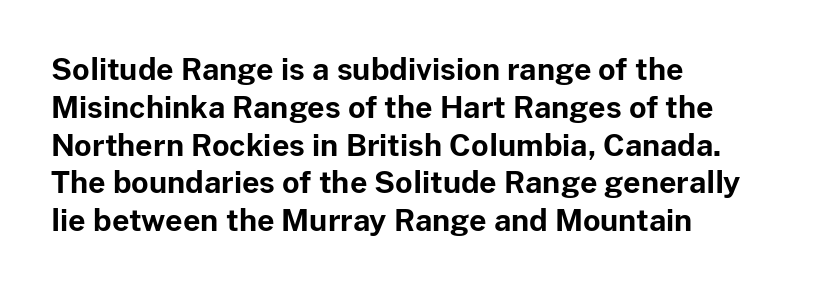
{"serif": "no", "italic": "no", "bold": "yes", "weight": "bold", "width": "normal", "stroke_contrast": "low", "x_height": "medium", "monospaced": "no", "underline": "no", "align": "left", "line_spacing": "normal", "line_spacing_ratio": 1.26, "letter_spacing": "normal", "letter_spacing_em": 0.0, "glyph_px": 30}
